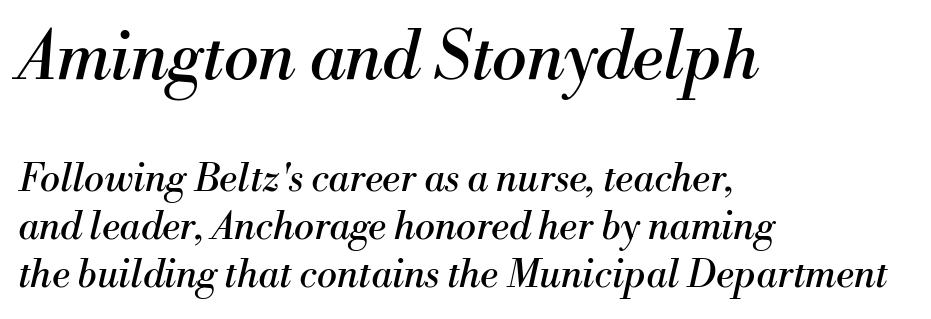
Q: Is the text bold? A: No.
Q: Is the text italic (slanted)? A: Yes, it leans right by about 13 degrees.
Q: Is the typeface a serif or a sans-serif typeface? A: Serif.
Q: Is the text underlined? A: No.
Q: How is the paragraph aligned? A: Left-aligned.
Q: Is the spacing between letters normal or unusually wide? A: Normal.
Q: Is the spacing between lines tight, normal or loose? A: Normal.
Q: Which block of text is set in a larger size, the first (top) or the second (bottom)? A: The first (top) one.
Q: Width (condensed, normal, or wide)? A: Normal.
Q: Stroke contrast? A: Medium.
Q: x-height? A: Small.
Q: Monospaced? A: No.
